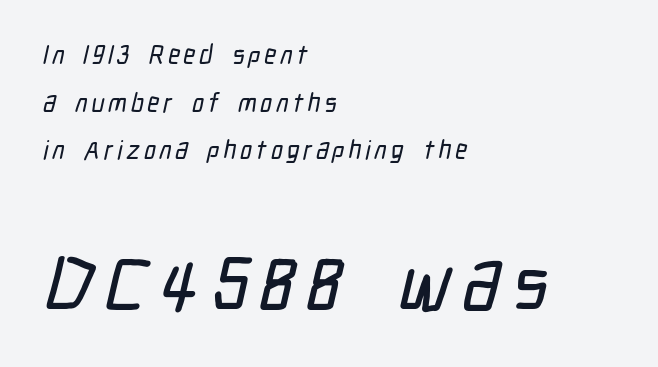
Q: Is the typeface a serif or a sans-serif typeface? A: Sans-serif.
Q: Is the text underlined? A: No.
Q: How is the paragraph aligned? A: Left-aligned.
Q: Which block of text is set in a larger size, the first (top) or the second (bottom)? A: The second (bottom) one.
Q: Width (condensed, normal, or wide)? A: Condensed.
Q: Stroke contrast? A: Low.
Q: x-height? A: Medium.
Q: Monospaced? A: No.
